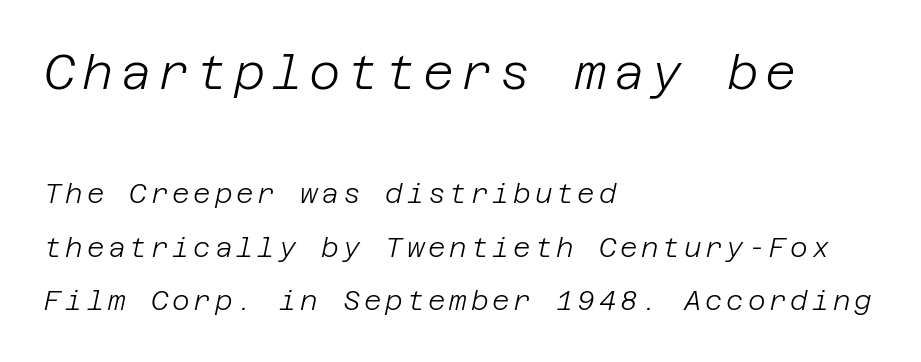
Q: Is the text bold? A: No.
Q: Is the text italic (slanted)? A: Yes, it leans right by about 12 degrees.
Q: Is the text underlined? A: No.
Q: How is the paragraph aligned? A: Left-aligned.
Q: Is the spacing between lines tight, normal or loose? A: Loose.
Q: Which block of text is set in a larger size, the first (top) or the second (bottom)? A: The first (top) one.
Q: Width (condensed, normal, or wide)? A: Normal.
Q: Stroke contrast? A: Low.
Q: x-height? A: Large.
